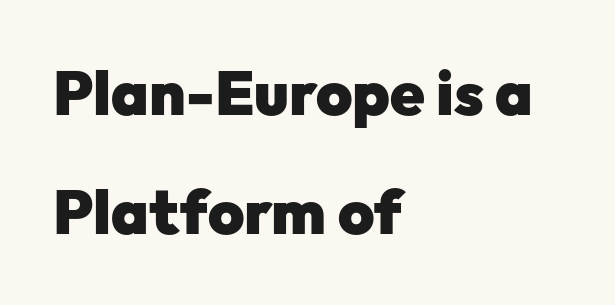
Q: Is the text bold? A: Yes.
Q: Is the text italic (slanted)? A: No, it is upright.
Q: Is the typeface a serif or a sans-serif typeface? A: Sans-serif.
Q: Is the text underlined? A: No.
Q: How is the paragraph aligned? A: Left-aligned.
Q: Is the spacing between letters normal or unusually wide? A: Normal.
Q: Is the spacing between lines tight, normal or loose? A: Loose.
Q: Width (condensed, normal, or wide)? A: Normal.
Q: Stroke contrast? A: Low.
Q: x-height? A: Medium.
Q: Monospaced? A: No.
